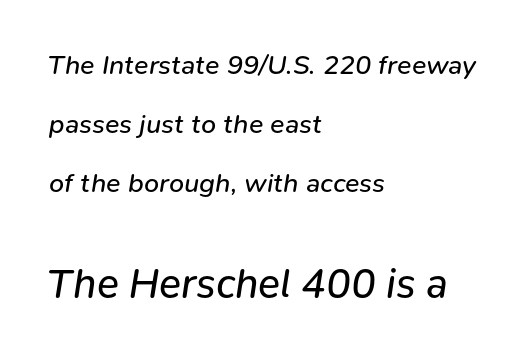
Q: Is the text bold? A: No.
Q: Is the text italic (slanted)? A: Yes, it leans right by about 9 degrees.
Q: Is the text underlined? A: No.
Q: How is the paragraph aligned? A: Left-aligned.
Q: Is the spacing between letters normal or unusually wide? A: Normal.
Q: Is the spacing between lines tight, normal or loose? A: Loose.
Q: Which block of text is set in a larger size, the first (top) or the second (bottom)? A: The second (bottom) one.
Q: Width (condensed, normal, or wide)? A: Normal.
Q: Stroke contrast? A: Low.
Q: x-height? A: Medium.
Q: Monospaced? A: No.
